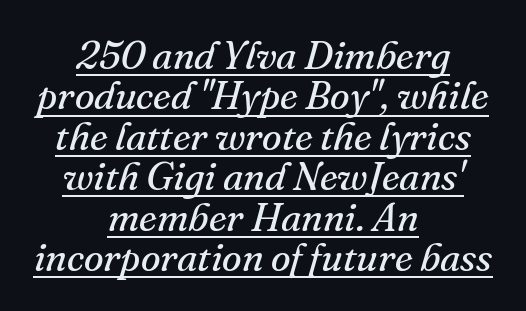
Letterform terminals end in serifs throughout the passage. Vertical stems look standard width or narrower in stroke. Is there much room between lines? No — they nearly touch. Decoration check: the copy is underlined. The letters are slanted; this is an italic face.
